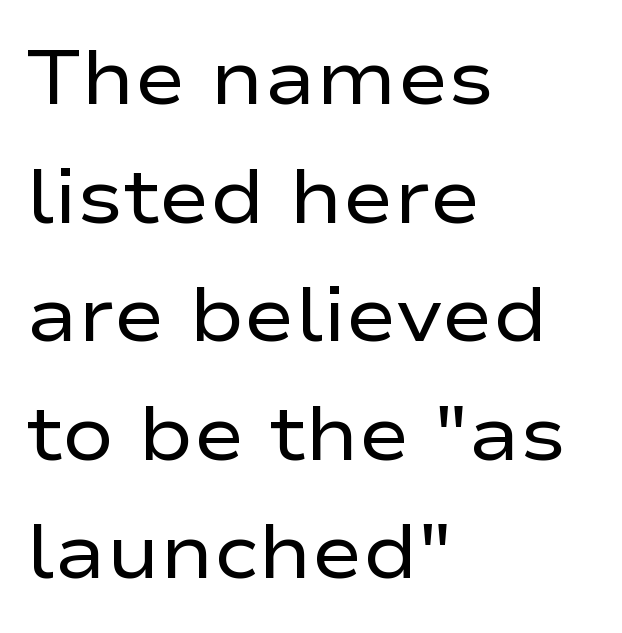
Q: Is the text bold? A: No.
Q: Is the text italic (slanted)? A: No, it is upright.
Q: Is the typeface a serif or a sans-serif typeface? A: Sans-serif.
Q: Is the text underlined? A: No.
Q: How is the paragraph aligned? A: Left-aligned.
Q: Is the spacing between letters normal or unusually wide? A: Normal.
Q: Is the spacing between lines tight, normal or loose? A: Normal.
Q: Width (condensed, normal, or wide)? A: Wide.
Q: Stroke contrast? A: Low.
Q: x-height? A: Medium.
Q: Monospaced? A: No.
